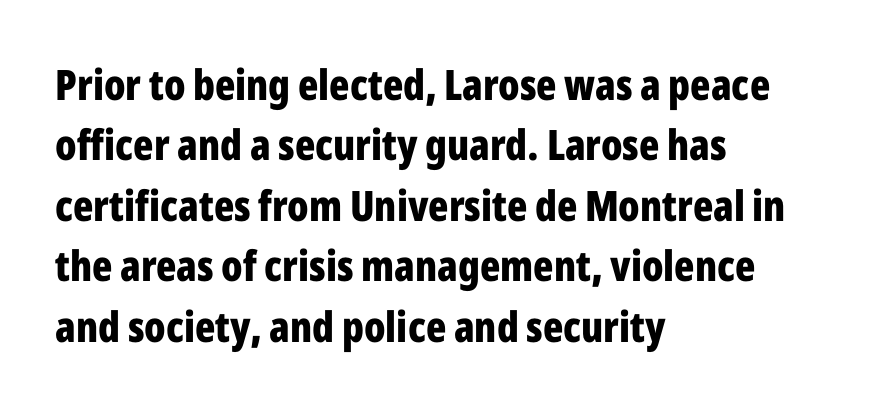
Interline gaps are of average width in this sample. The font is running at its bold setting. This is roman type, the default non-slanted kind. Compared with typical body copy, the letter spacing here is the same. The letters advance in unequal steps, a hallmark of proportional type. The type family on display is of the sans-serif kind.
